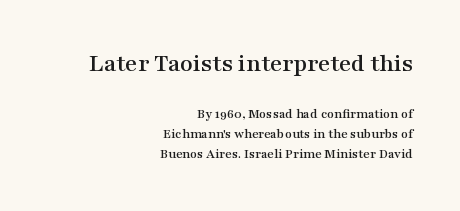
The image shows 26 px text type, upright; set right-aligned, normal line spacing (1.43x), normal letter spacing, not underlined; the first (top) block is 1.86x larger.
